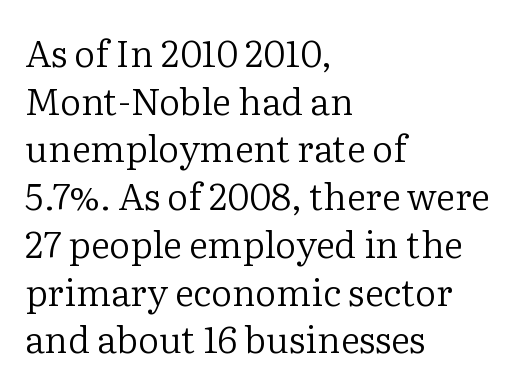
The image shows 37 px regular-weight serif type, upright; set left-aligned, normal line spacing (1.29x), normal letter spacing, not underlined; low stroke contrast and a medium x-height.
